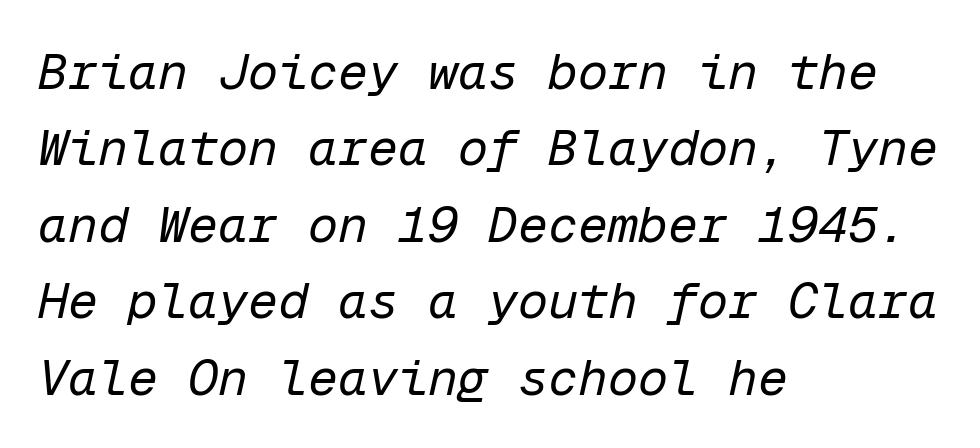
The paragraph shown leans on its left margin. Does extra space separate the letters? No, they use regular spacing. The weight would be labelled regular, book, light, or lighter still. Monospaced: the letters line up in strict vertical columns.
